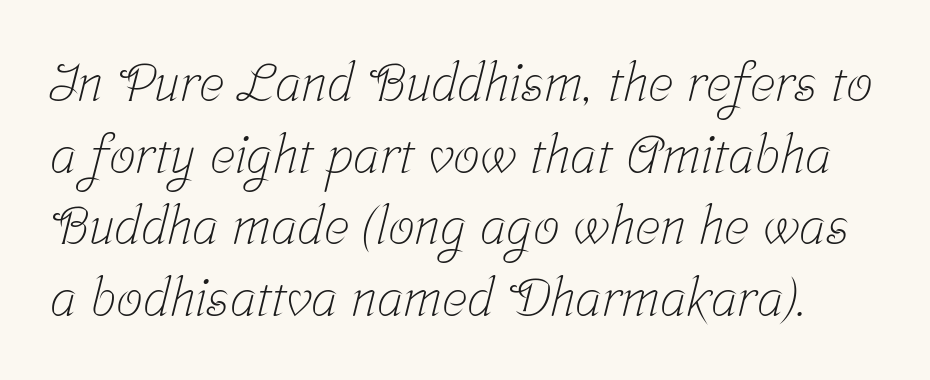
Q: Is the text bold? A: No.
Q: Is the typeface a serif or a sans-serif typeface? A: Serif.
Q: Is the text underlined? A: No.
Q: Is the spacing between letters normal or unusually wide? A: Normal.
Q: Is the spacing between lines tight, normal or loose? A: Normal.
Q: Width (condensed, normal, or wide)? A: Condensed.
Q: Stroke contrast? A: Low.
Q: x-height? A: Medium.
Q: Monospaced? A: No.
